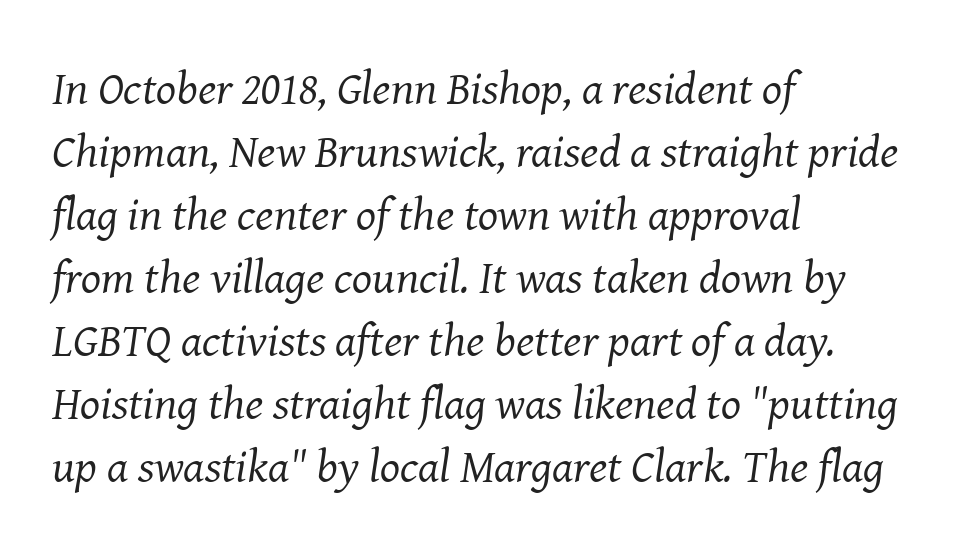
{"serif": "yes", "italic": "yes", "lean": "right", "slant_degrees": 8, "bold": "no", "weight": "regular", "width": "normal", "stroke_contrast": "medium", "x_height": "medium", "monospaced": "no", "underline": "no", "align": "left", "line_spacing": "normal", "line_spacing_ratio": 1.34, "letter_spacing": "normal", "letter_spacing_em": 0.0, "glyph_px": 47}
